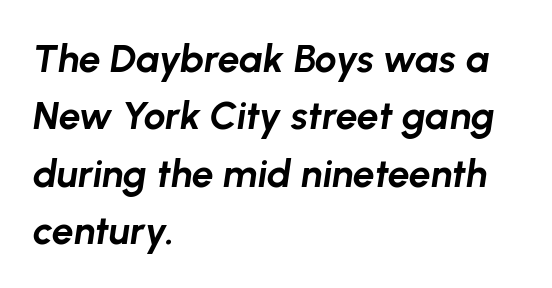
Heft: maximum for text — a bold. Teacher's note: observe the even left margin — that is flush-left alignment. Honestly, the row spacing looks completely unremarkable. Lines of text with bare space underneath. The letters advance in unequal steps, a hallmark of proportional type. Tracking value appears to be zero — textbook default spacing.
